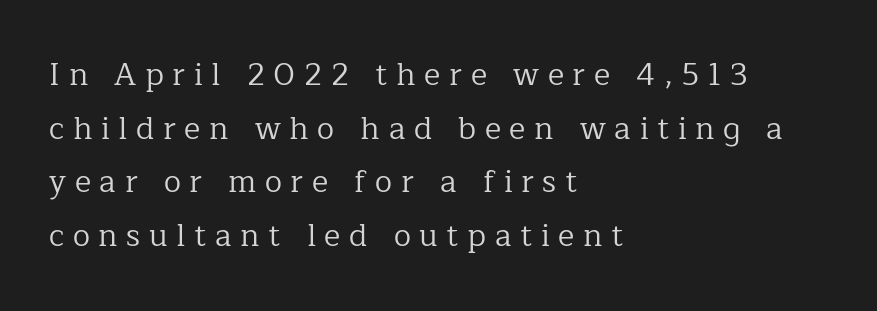
Q: Is the text bold? A: No.
Q: Is the text italic (slanted)? A: No, it is upright.
Q: Is the typeface a serif or a sans-serif typeface? A: Serif.
Q: Is the text underlined? A: No.
Q: How is the paragraph aligned? A: Left-aligned.
Q: Is the spacing between letters normal or unusually wide? A: Unusually wide.
Q: Width (condensed, normal, or wide)? A: Normal.
Q: Stroke contrast? A: Low.
Q: x-height? A: Medium.
Q: Monospaced? A: No.
